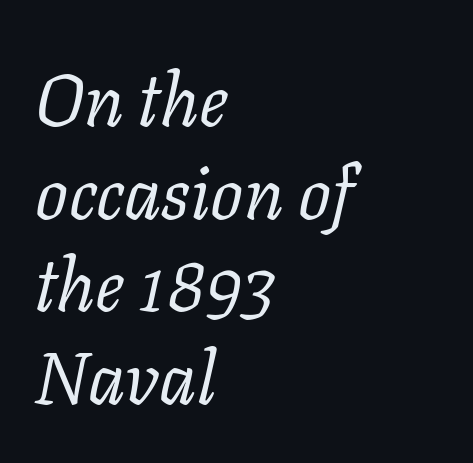
{"serif": "yes", "italic": "yes", "lean": "right", "slant_degrees": 11, "bold": "no", "weight": "regular", "width": "normal", "stroke_contrast": "low", "x_height": "medium", "monospaced": "no", "underline": "no", "align": "left", "line_spacing": "normal", "line_spacing_ratio": 1.27, "letter_spacing": "normal", "letter_spacing_em": 0.0, "glyph_px": 73}
